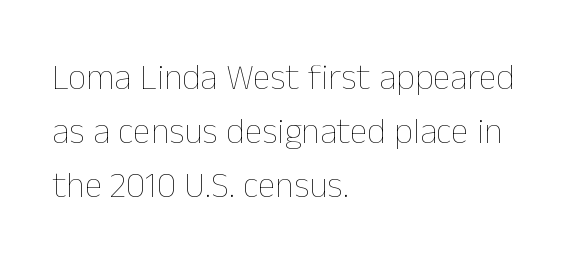
{"italic": "no", "bold": "no", "weight": "thin", "width": "normal", "stroke_contrast": "low", "x_height": "medium", "monospaced": "no", "underline": "no", "align": "left", "line_spacing": "normal", "line_spacing_ratio": 1.5, "letter_spacing": "normal", "letter_spacing_em": 0.0, "glyph_px": 36}
